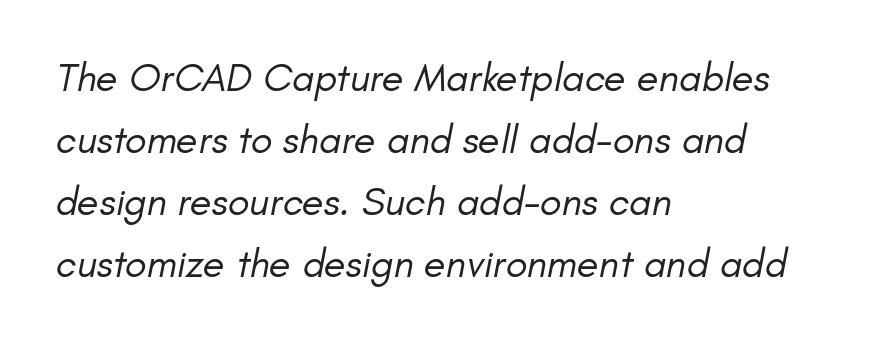
The image shows 40 px regular-weight type, italic (leaning right); set left-aligned, normal line spacing (1.55x), normal letter spacing, not underlined; low stroke contrast and a small x-height.
